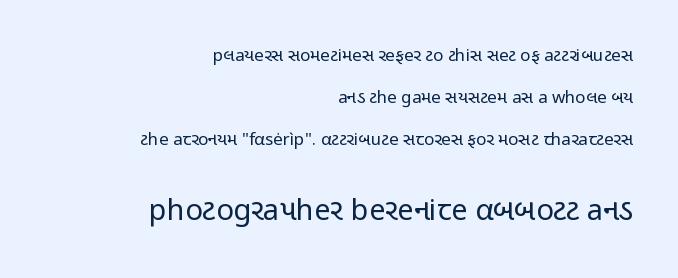
Q: Is the text bold? A: No.
Q: Is the text italic (slanted)? A: No, it is upright.
Q: Is the typeface a serif or a sans-serif typeface? A: Sans-serif.
Q: Is the text underlined? A: No.
Q: How is the paragraph aligned? A: Right-aligned.
Q: Is the spacing between letters normal or unusually wide? A: Normal.
Q: Is the spacing between lines tight, normal or loose? A: Loose.
Q: Which block of text is set in a larger size, the first (top) or the second (bottom)? A: The second (bottom) one.
Q: Width (condensed, normal, or wide)? A: Condensed.
Q: Stroke contrast? A: Low.
Q: x-height? A: Medium.
Q: Monospaced? A: No.
